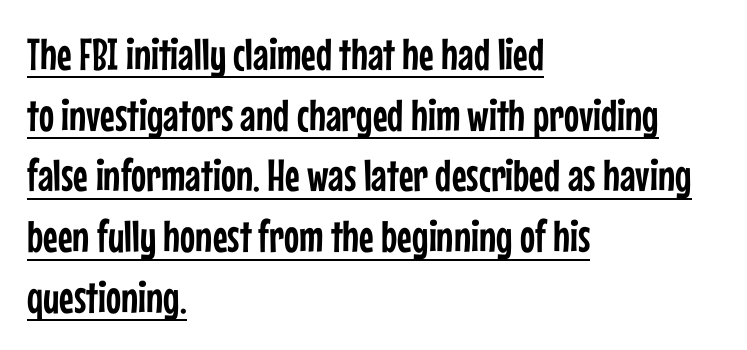
{"serif": "no", "italic": "no", "width": "condensed", "stroke_contrast": "low", "x_height": "medium", "monospaced": "no", "underline": "yes", "align": "left", "line_spacing": "normal", "line_spacing_ratio": 1.35, "letter_spacing": "normal", "letter_spacing_em": 0.0, "glyph_px": 45}
